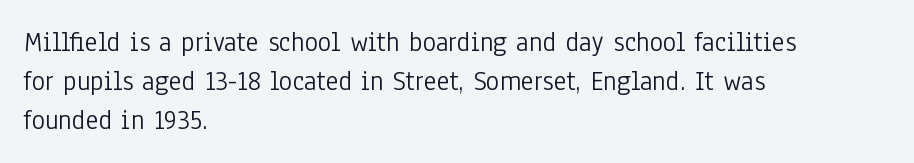
{"serif": "no", "italic": "no", "bold": "no", "weight": "light", "width": "condensed", "stroke_contrast": "low", "x_height": "medium", "monospaced": "no", "underline": "no", "align": "left", "line_spacing": "normal", "line_spacing_ratio": 1.39, "letter_spacing": "normal", "letter_spacing_em": 0.0, "glyph_px": 28}
